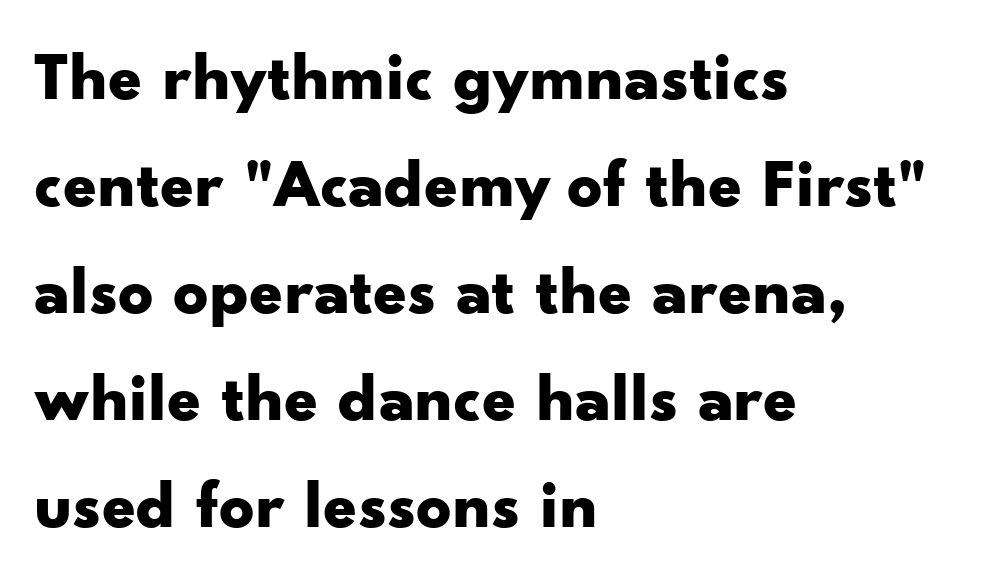
The image shows 69 px bold, wide sans-serif type, upright; set left-aligned, normal line spacing (1.55x), normal letter spacing, not underlined; low stroke contrast and a small x-height.
